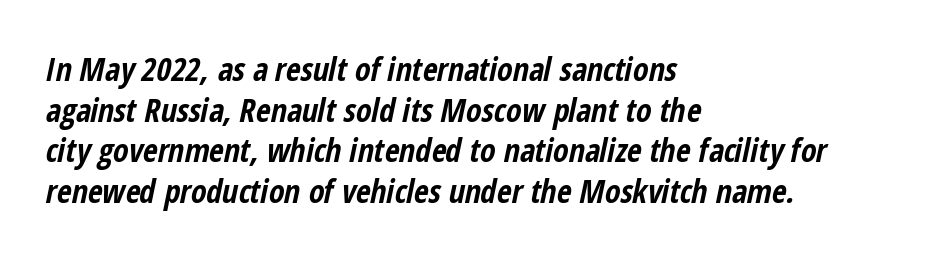
The image shows 32 px bold, condensed type, italic (leaning right); set left-aligned, normal line spacing (1.27x), normal letter spacing, not underlined; low stroke contrast and a medium x-height.
